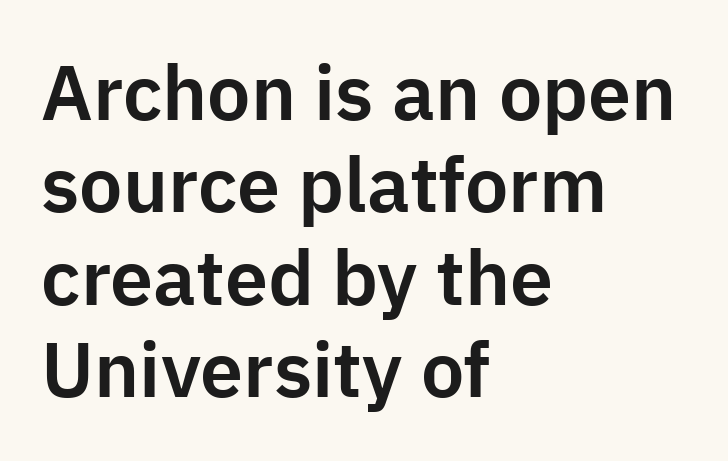
Q: Is the text italic (slanted)? A: No, it is upright.
Q: Is the typeface a serif or a sans-serif typeface? A: Sans-serif.
Q: Is the text underlined? A: No.
Q: How is the paragraph aligned? A: Left-aligned.
Q: Is the spacing between letters normal or unusually wide? A: Normal.
Q: Width (condensed, normal, or wide)? A: Normal.
Q: Stroke contrast? A: Low.
Q: x-height? A: Medium.
Q: Monospaced? A: No.
